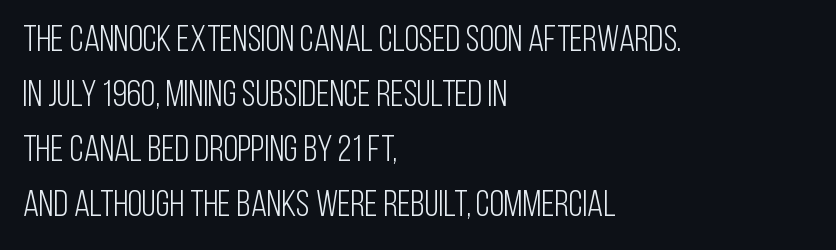
The image shows 37 px light, condensed sans-serif type, upright; set left-aligned, normal line spacing (1.49x), normal letter spacing, not underlined; low stroke contrast and a large x-height.
